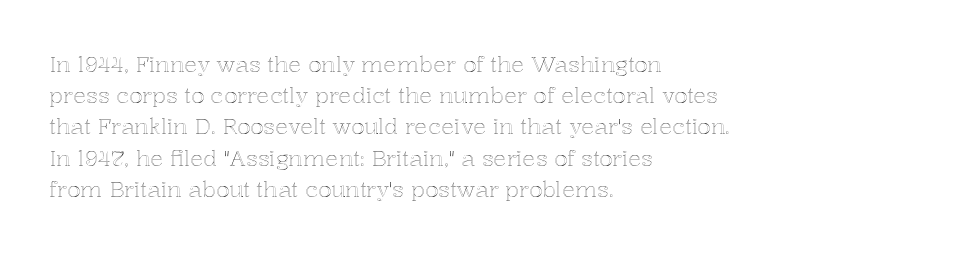
Nope, not italic — everything's standing straight. You could call the tracking neutral — neither tight nor loose. Descenders hang freely into open space. Vertical spacing — default. The compositor pushed each line to the left boundary.
